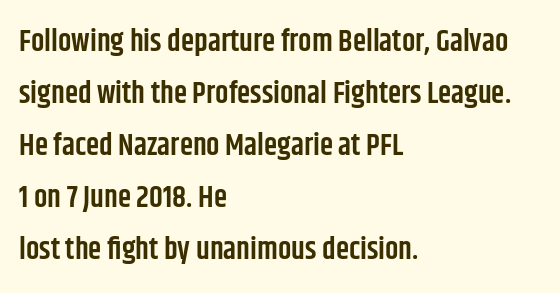
The image shows 30 px semibold, condensed sans-serif type, upright; set left-aligned, line spacing 1.73x, normal letter spacing, not underlined; low stroke contrast and a large x-height.
